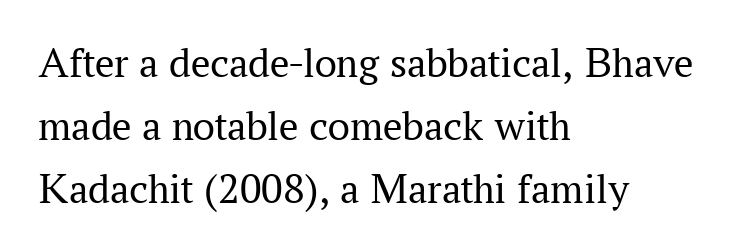
{"serif": "yes", "italic": "no", "bold": "no", "weight": "regular", "width": "normal", "stroke_contrast": "medium", "x_height": "medium", "monospaced": "no", "underline": "no", "align": "left", "line_spacing": "normal", "line_spacing_ratio": 1.46, "letter_spacing": "normal", "letter_spacing_em": 0.0, "glyph_px": 43}
